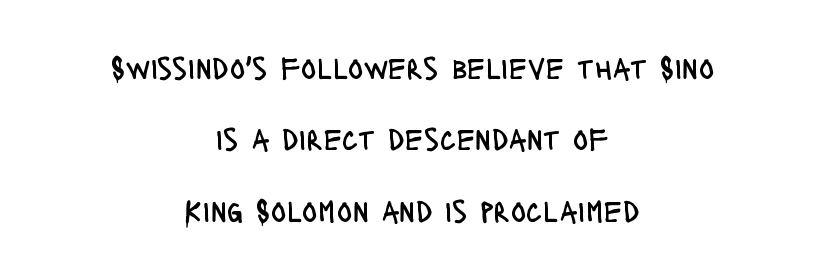
The strip under each line holds only bare page. Each letter keeps its own natural width here, so spacing adapts to shape. Loosely led — the rows are spread out. The lines are quadded center. Words appear dense and cohesive because spacing is normal. The weight tops out at a normal text grade.
